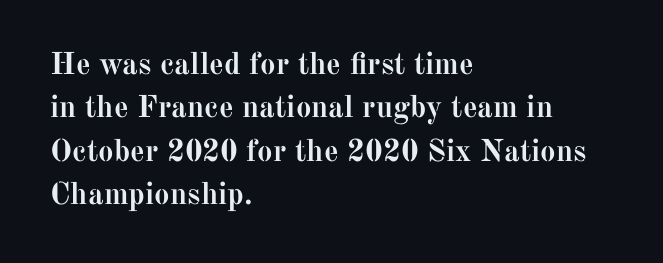
{"serif": "yes", "italic": "no", "bold": "yes", "weight": "semibold", "width": "normal", "stroke_contrast": "medium", "x_height": "medium", "monospaced": "no", "underline": "no", "align": "left", "line_spacing": "normal", "line_spacing_ratio": 1.4, "letter_spacing": "normal", "letter_spacing_em": 0.0, "glyph_px": 31}
